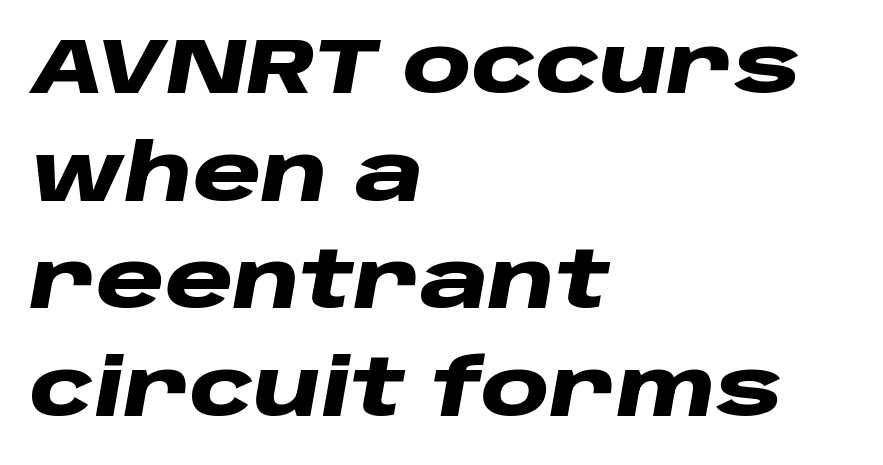
{"italic": "yes", "lean": "right", "slant_degrees": 10, "bold": "yes", "weight": "heavy", "width": "wide", "stroke_contrast": "low", "x_height": "large", "monospaced": "no", "underline": "no", "align": "left", "line_spacing": "normal", "line_spacing_ratio": 1.38, "letter_spacing": "normal", "letter_spacing_em": 0.0, "glyph_px": 78}
